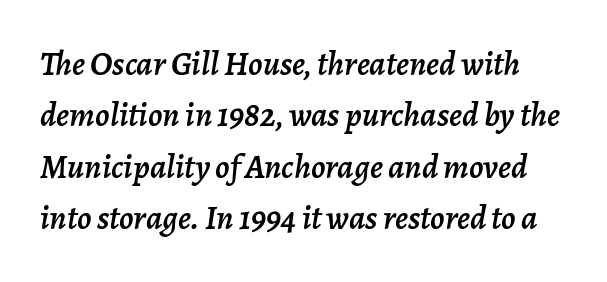
{"italic": "yes", "lean": "right", "slant_degrees": 7, "width": "normal", "stroke_contrast": "low", "x_height": "medium", "monospaced": "no", "underline": "no", "line_spacing": "normal", "line_spacing_ratio": 1.51, "letter_spacing": "normal", "letter_spacing_em": 0.0, "glyph_px": 34}
